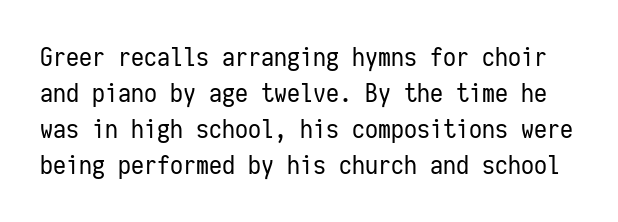
Summary of weight: not heavy and not bold. Just letters on the line, the space beneath them empty. Default kerning and tracking; the words read as compact shapes. Notice how descenders clear the ascenders below comfortably — that's standard leading. The typography opts for an upright posture over an oblique one.
